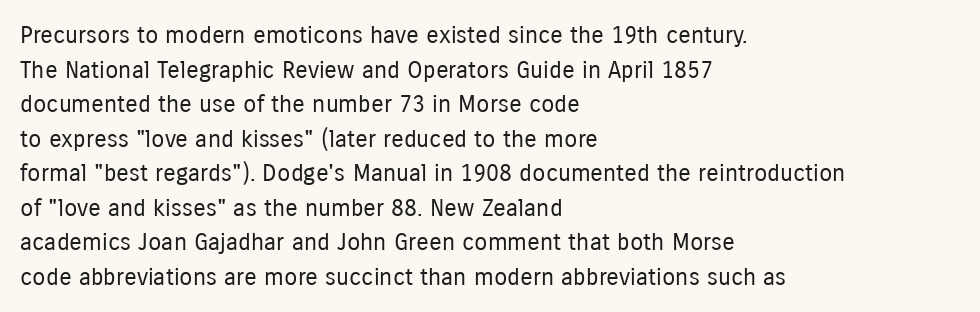
Q: Is the text bold? A: No.
Q: Is the text italic (slanted)? A: No, it is upright.
Q: Is the text underlined? A: No.
Q: How is the paragraph aligned? A: Left-aligned.
Q: Is the spacing between letters normal or unusually wide? A: Normal.
Q: Is the spacing between lines tight, normal or loose? A: Normal.
